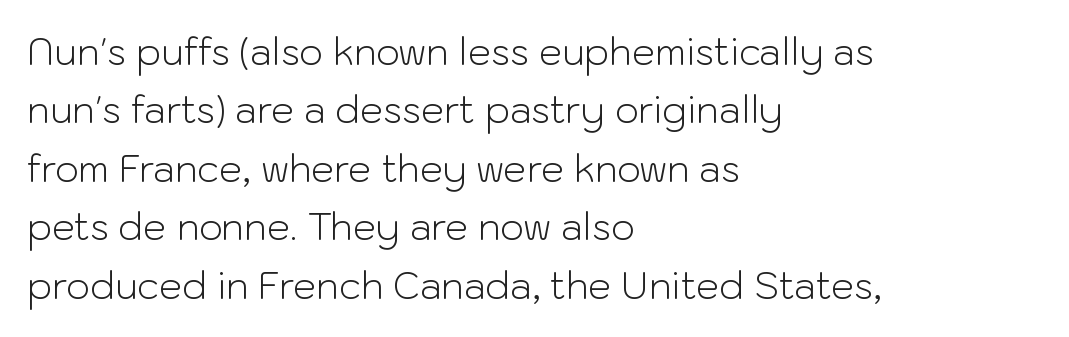
Q: Is the text bold? A: No.
Q: Is the text italic (slanted)? A: No, it is upright.
Q: Is the typeface a serif or a sans-serif typeface? A: Sans-serif.
Q: Is the text underlined? A: No.
Q: How is the paragraph aligned? A: Left-aligned.
Q: Is the spacing between letters normal or unusually wide? A: Normal.
Q: Is the spacing between lines tight, normal or loose? A: Normal.
Q: Width (condensed, normal, or wide)? A: Normal.
Q: Stroke contrast? A: Low.
Q: x-height? A: Medium.
Q: Monospaced? A: No.
